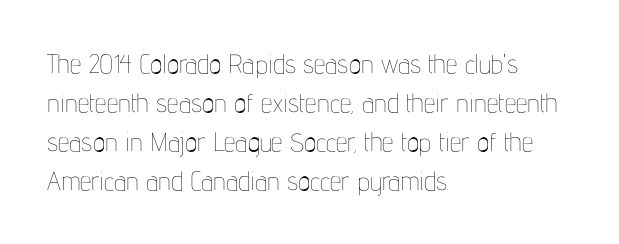
Each new line begins a customary step beneath the previous one. Students, note that the glyphs here touch the page at normal intervals. Letters rest on an invisible, unmarked baseline. Posture: upright roman.
